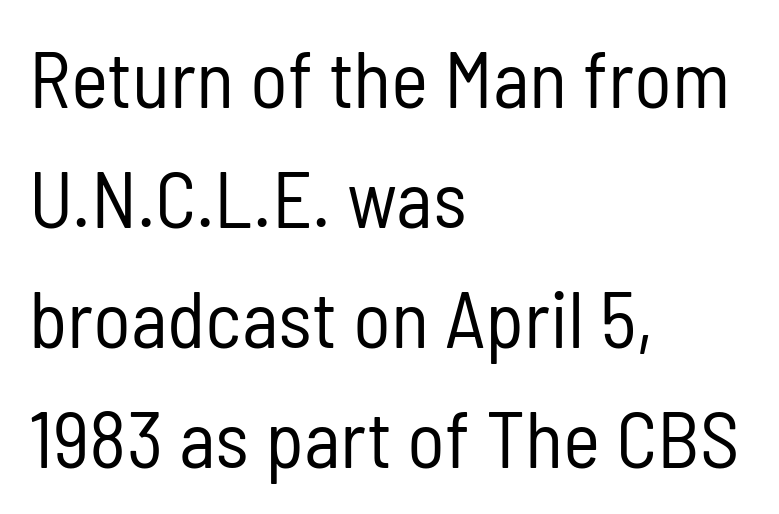
The image shows 79 px regular-weight, condensed sans-serif type, upright; set left-aligned, normal line spacing (1.52x), normal letter spacing, not underlined; low stroke contrast and a medium x-height.
